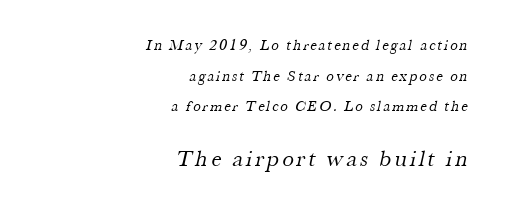
Q: Is the text bold? A: No.
Q: Is the text underlined? A: No.
Q: How is the paragraph aligned? A: Right-aligned.
Q: Is the spacing between lines tight, normal or loose? A: Loose.
Q: Which block of text is set in a larger size, the first (top) or the second (bottom)? A: The second (bottom) one.
